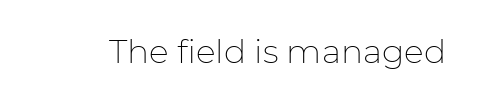
Q: Is the text bold? A: No.
Q: Is the text italic (slanted)? A: No, it is upright.
Q: Is the typeface a serif or a sans-serif typeface? A: Sans-serif.
Q: Is the text underlined? A: No.
Q: Is the spacing between letters normal or unusually wide? A: Normal.
Q: Width (condensed, normal, or wide)? A: Normal.
Q: Stroke contrast? A: Low.
Q: x-height? A: Medium.
Q: Monospaced? A: No.
